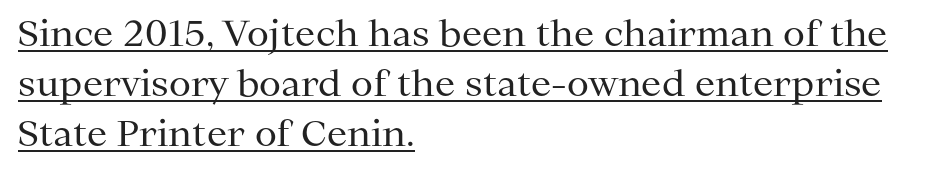
Each word holds together tightly as a unit, with standard inter-letter gaps. This is underlined copy, the kind a proofreader might mark for attention. These glyphs show unthickened strokes, regular width or finer. The lines sit at an ordinary, default distance from one another. Do the characters align in a grid? No, the font is proportional. The type sits square on the baseline with zero lean.
